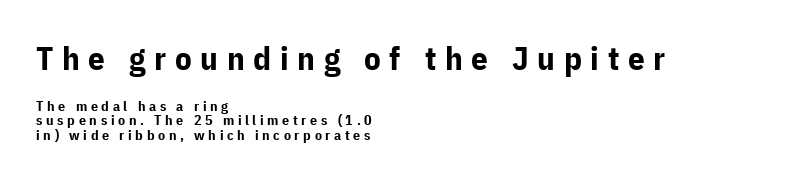
Q: Is the text bold? A: Yes.
Q: Is the text italic (slanted)? A: No, it is upright.
Q: Is the typeface a serif or a sans-serif typeface? A: Sans-serif.
Q: Is the text underlined? A: No.
Q: How is the paragraph aligned? A: Left-aligned.
Q: Is the spacing between letters normal or unusually wide? A: Unusually wide.
Q: Is the spacing between lines tight, normal or loose? A: Tight.
Q: Which block of text is set in a larger size, the first (top) or the second (bottom)? A: The first (top) one.
Q: Width (condensed, normal, or wide)? A: Normal.
Q: Stroke contrast? A: Low.
Q: x-height? A: Medium.
Q: Monospaced? A: No.
